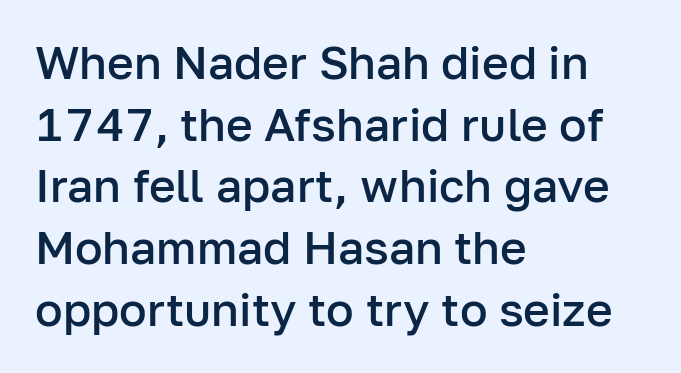
{"serif": "no", "italic": "no", "bold": "semi", "weight": "semibold", "width": "normal", "stroke_contrast": "low", "x_height": "medium", "monospaced": "no", "underline": "no", "align": "left", "line_spacing": "normal", "line_spacing_ratio": 1.34, "letter_spacing": "normal", "letter_spacing_em": 0.0, "glyph_px": 46}
